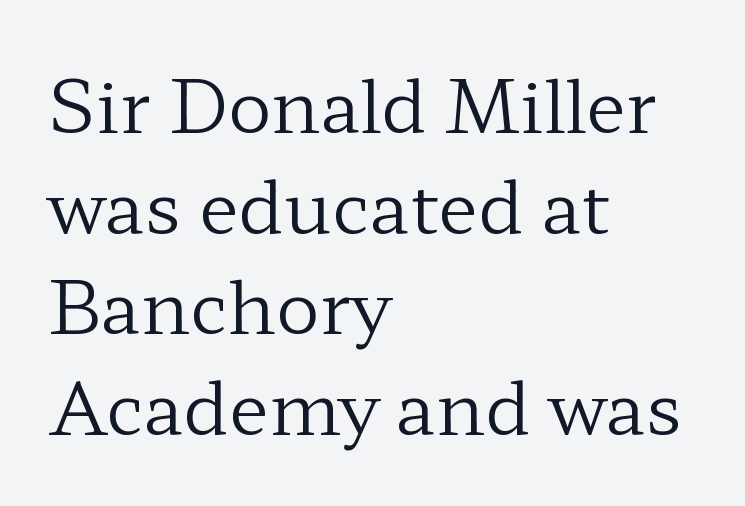
The image shows 73 px regular-weight, wide serif type, upright; set left-aligned, normal line spacing (1.38x), normal letter spacing, not underlined; low stroke contrast and a medium x-height.
